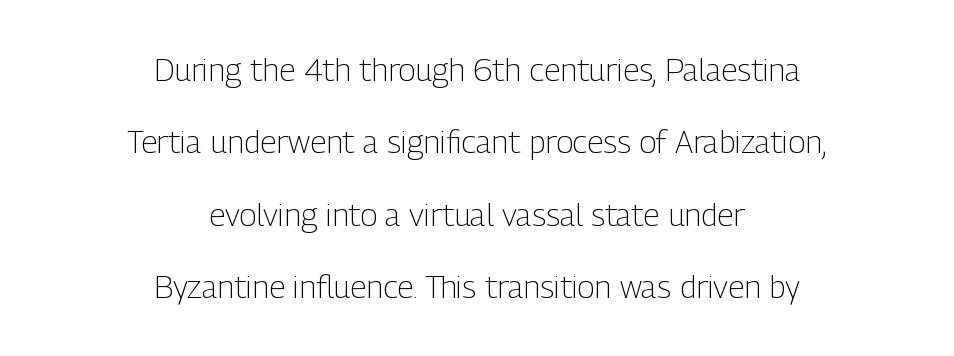
Q: Is the text bold? A: No.
Q: Is the text italic (slanted)? A: No, it is upright.
Q: Is the typeface a serif or a sans-serif typeface? A: Sans-serif.
Q: Is the text underlined? A: No.
Q: How is the paragraph aligned? A: Centered.
Q: Is the spacing between letters normal or unusually wide? A: Normal.
Q: Is the spacing between lines tight, normal or loose? A: Loose.
Q: Width (condensed, normal, or wide)? A: Condensed.
Q: Stroke contrast? A: Low.
Q: x-height? A: Medium.
Q: Monospaced? A: No.
